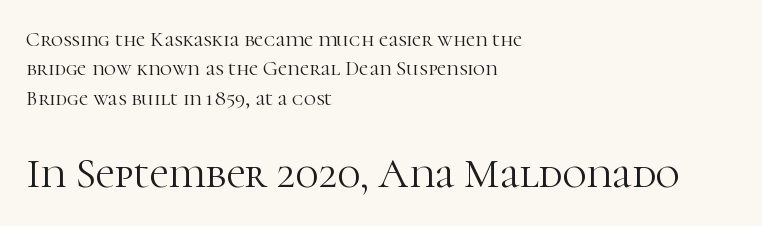
The image shows 42 px light serif type, upright; set left-aligned, normal line spacing (1.4x), normal letter spacing, not underlined; the second (bottom) block is 2.0x larger; high stroke contrast and a medium x-height.
